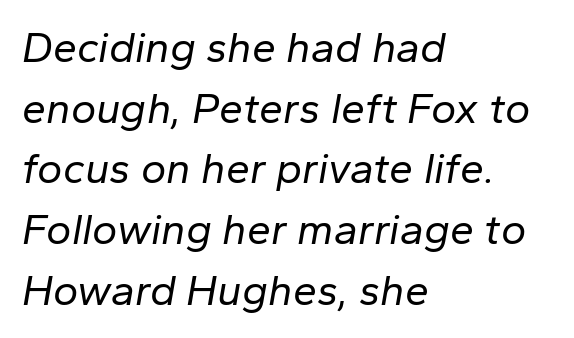
Q: Is the text bold? A: No.
Q: Is the text italic (slanted)? A: Yes, it leans right by about 10 degrees.
Q: Is the text underlined? A: No.
Q: How is the paragraph aligned? A: Left-aligned.
Q: Is the spacing between letters normal or unusually wide? A: Normal.
Q: Is the spacing between lines tight, normal or loose? A: Normal.
Q: Width (condensed, normal, or wide)? A: Normal.
Q: Stroke contrast? A: Low.
Q: x-height? A: Medium.
Q: Monospaced? A: No.
